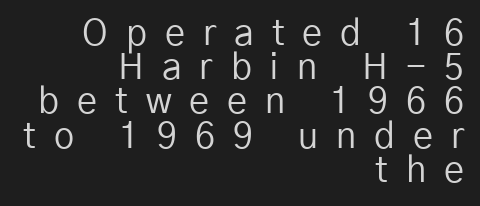
Q: Is the text bold? A: No.
Q: Is the text italic (slanted)? A: No, it is upright.
Q: Is the typeface a serif or a sans-serif typeface? A: Sans-serif.
Q: Is the text underlined? A: No.
Q: How is the paragraph aligned? A: Right-aligned.
Q: Is the spacing between letters normal or unusually wide? A: Unusually wide.
Q: Is the spacing between lines tight, normal or loose? A: Tight.
Q: Width (condensed, normal, or wide)? A: Normal.
Q: Stroke contrast? A: Low.
Q: x-height? A: Medium.
Q: Monospaced? A: No.
